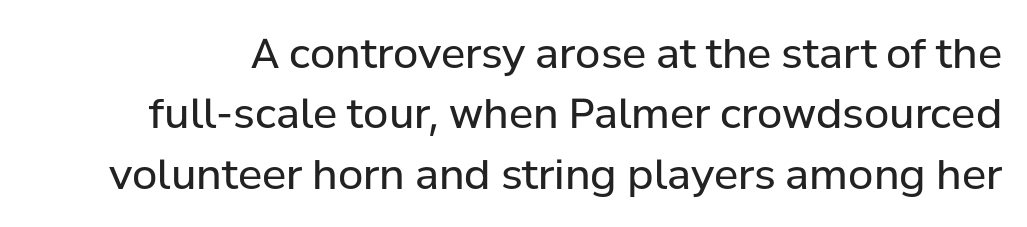
{"serif": "no", "italic": "no", "bold": "no", "weight": "regular", "width": "normal", "stroke_contrast": "low", "x_height": "medium", "monospaced": "no", "underline": "no", "line_spacing": "normal", "line_spacing_ratio": 1.47, "letter_spacing": "normal", "letter_spacing_em": 0.0, "glyph_px": 41}
